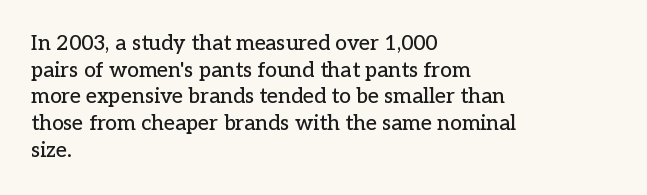
{"italic": "no", "underline": "no", "align": "left", "line_spacing": "normal", "line_spacing_ratio": 1.27, "letter_spacing": "normal", "letter_spacing_em": 0.0, "glyph_px": 21}
